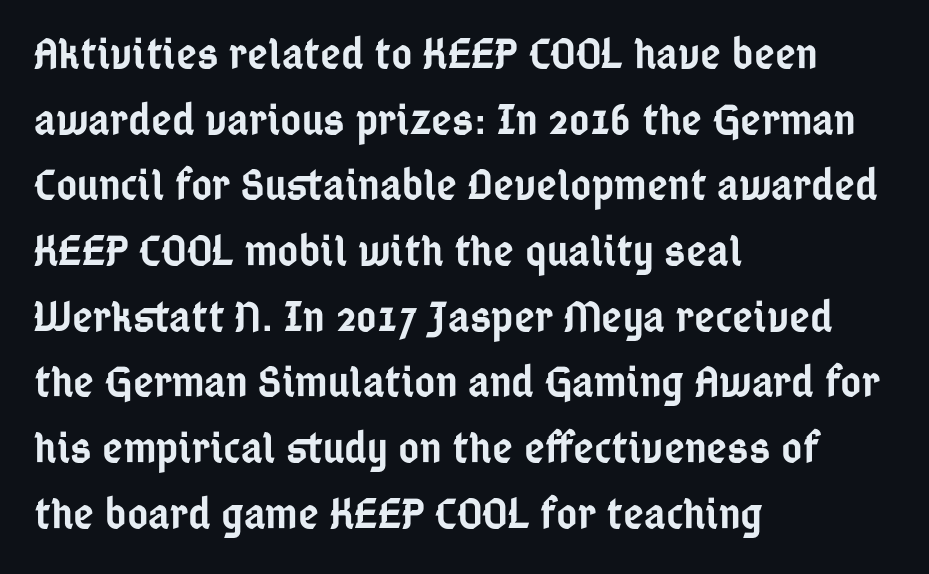
The image shows 45 px semibold, condensed sans-serif type, upright; set left-aligned, normal line spacing (1.46x), normal letter spacing, not underlined; low stroke contrast and a medium x-height.
